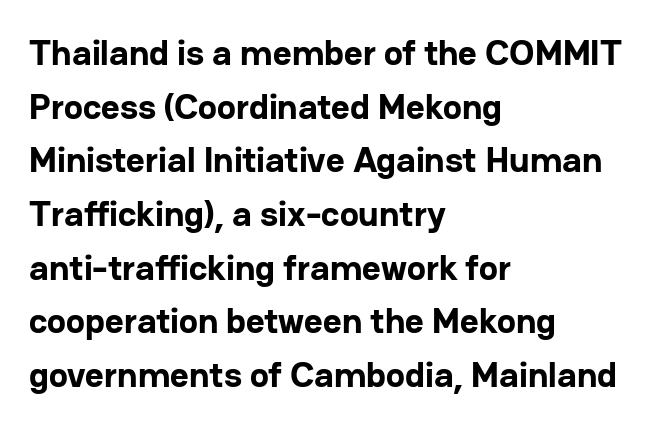
The image shows 36 px bold sans-serif type, upright; set left-aligned, normal line spacing (1.49x), normal letter spacing, not underlined; low stroke contrast and a medium x-height.
